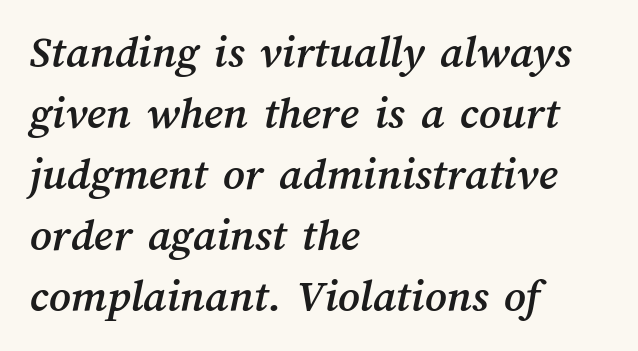
{"width": "normal", "stroke_contrast": "medium", "x_height": "medium", "monospaced": "no", "underline": "no", "align": "left", "line_spacing": "normal", "line_spacing_ratio": 1.3, "letter_spacing": "normal", "letter_spacing_em": 0.0, "glyph_px": 47}
